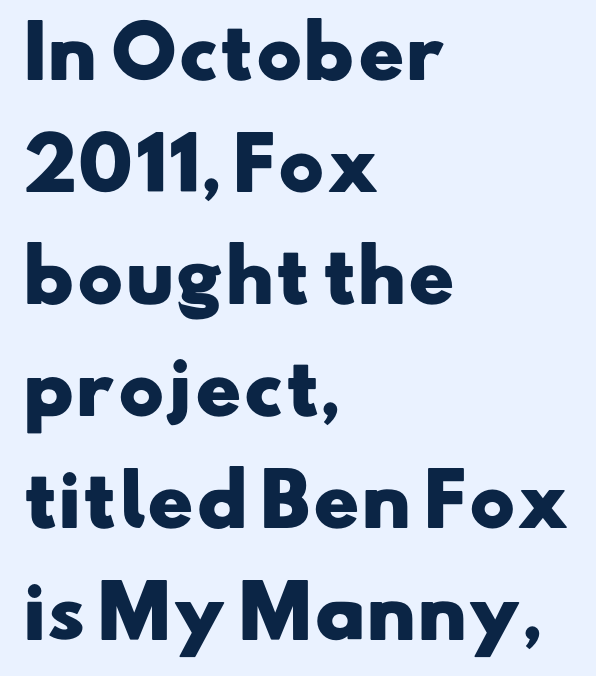
Look at the stroke-to-counter ratio: heavy, a bold. Quick note: underline off. How are the letters spaced? Ordinarily, with no added tracking. Think of a printed novel: that variable character pitch is what you see here.
